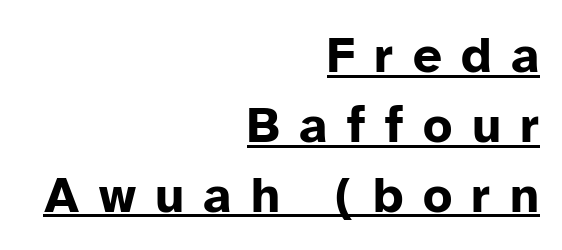
The passage shown has open, widely tracked lettering throughout. The typeface chosen for these lines omits serifs. Is this a fixed-width face? No — the glyphs have proportional, varying widths. A normal amount of white space separates one row of letters from the next. Emphasis is given by a line drawn under the lettering.
